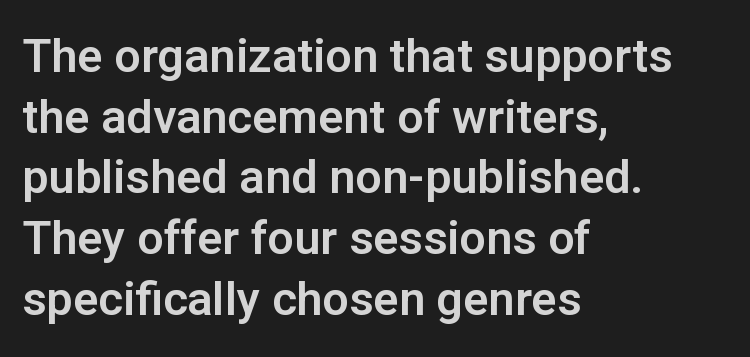
{"serif": "no", "italic": "no", "width": "normal", "stroke_contrast": "low", "x_height": "medium", "monospaced": "no", "underline": "no", "align": "left", "line_spacing": "normal", "line_spacing_ratio": 1.29, "letter_spacing": "normal", "letter_spacing_em": 0.0, "glyph_px": 47}
